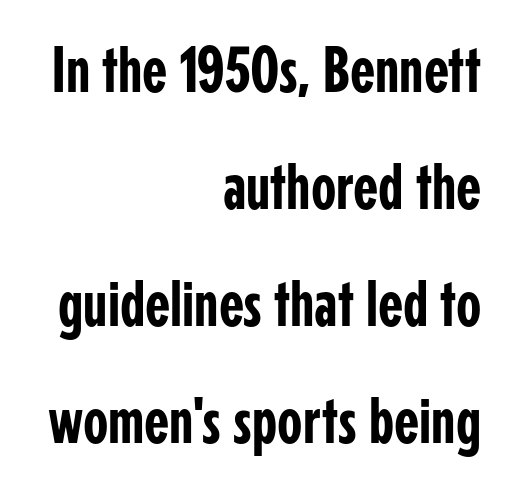
{"serif": "no", "italic": "no", "width": "condensed", "stroke_contrast": "low", "x_height": "medium", "monospaced": "no", "underline": "no", "align": "right", "line_spacing_ratio": 1.8, "letter_spacing": "normal", "letter_spacing_em": 0.0, "glyph_px": 65}
